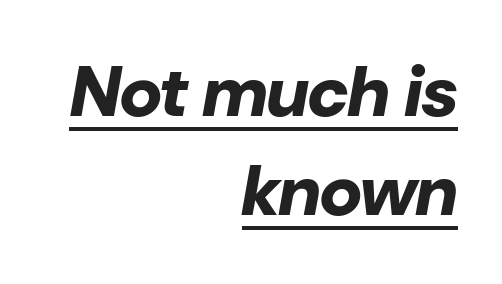
{"italic": "yes", "lean": "right", "slant_degrees": 10, "bold": "yes", "weight": "bold", "width": "normal", "stroke_contrast": "low", "x_height": "medium", "monospaced": "no", "underline": "yes", "align": "right", "line_spacing": "normal", "line_spacing_ratio": 1.4, "letter_spacing": "normal", "letter_spacing_em": 0.0, "glyph_px": 71}
